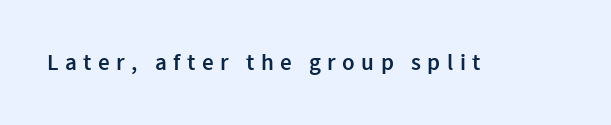
The image shows 23 px text type, upright; set unusually wide letter spacing (+0.28 em), not underlined.
